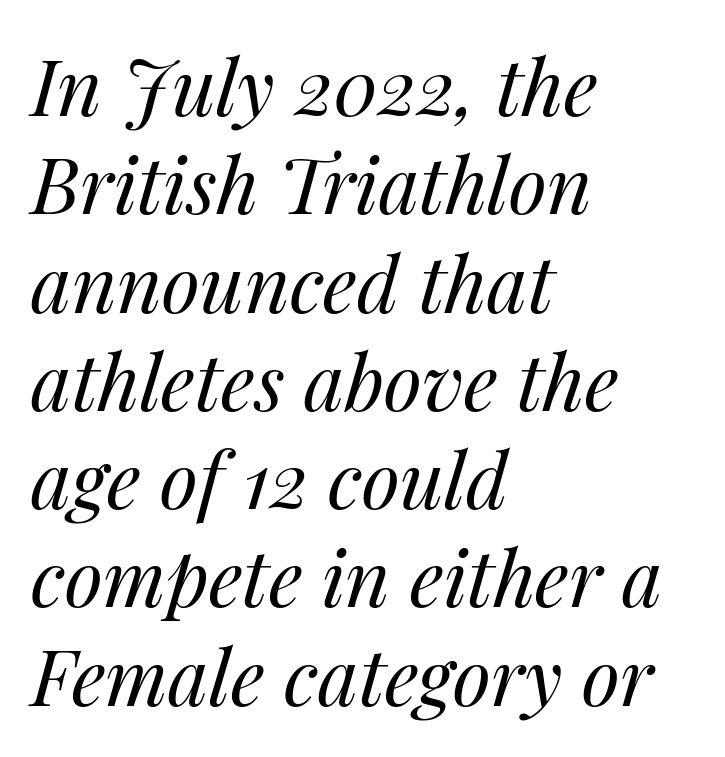
The passage shown is not underscored anywhere. Unbolded letterforms with no extra heft. Proportional: the letters do not fall into vertical columns. The gaps between neighbouring characters are ordinary and unremarkable. Posture: slanted. Compared with a centered layout, this one pins lines to the left instead.
